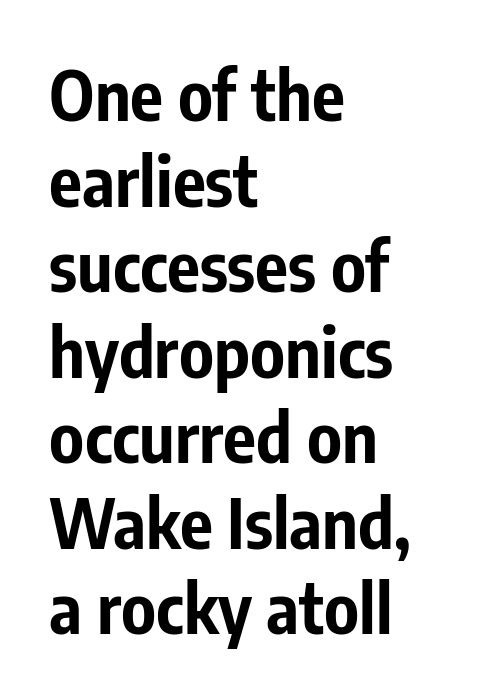
A typesetter would label this face a sans. Tall strokes in this sample are plumb rather than angled. This sample has the flowing, uneven cadence of proportional lettering. The letters are bold, with thick, heavy strokes.
